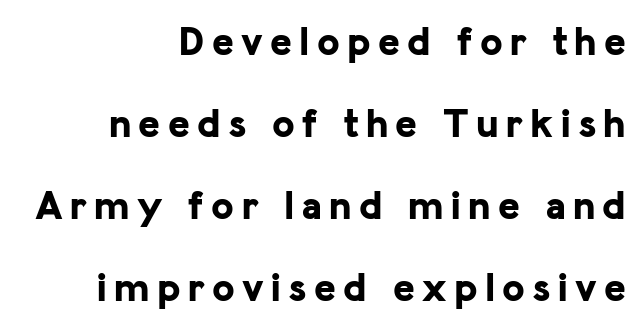
{"serif": "no", "italic": "no", "bold": "yes", "weight": "bold", "width": "normal", "stroke_contrast": "low", "x_height": "medium", "monospaced": "no", "underline": "no", "align": "right", "line_spacing": "loose", "line_spacing_ratio": 2.0, "glyph_px": 41}
